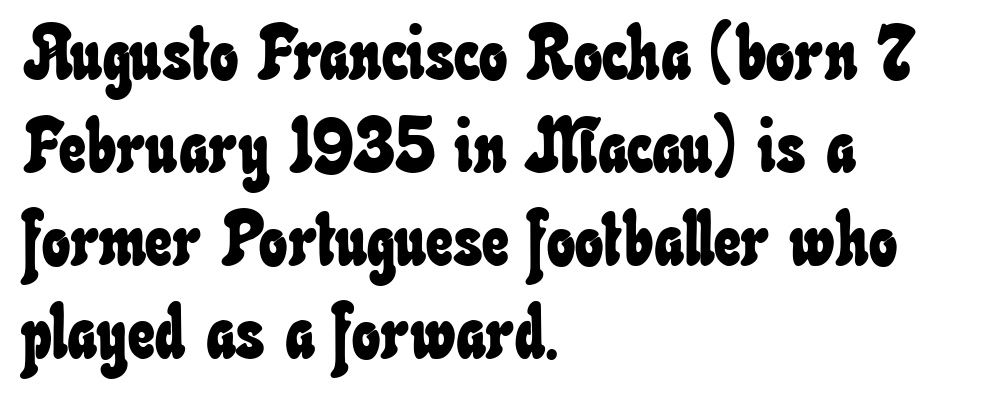
Q: Is the text underlined? A: No.
Q: How is the paragraph aligned? A: Left-aligned.
Q: Is the spacing between letters normal or unusually wide? A: Normal.
Q: Width (condensed, normal, or wide)? A: Condensed.
Q: Stroke contrast? A: Low.
Q: x-height? A: Small.
Q: Monospaced? A: No.
